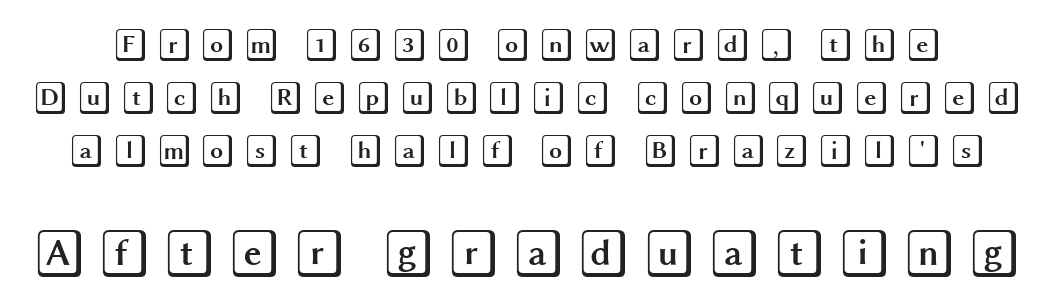
{"italic": "no", "width": "wide", "x_height": "large", "underline": "no", "line_spacing": "normal", "line_spacing_ratio": 1.61, "letter_spacing": "wide", "letter_spacing_em": 0.23, "larger_block": "second", "size_ratio": 1.48, "glyph_px": 49}
